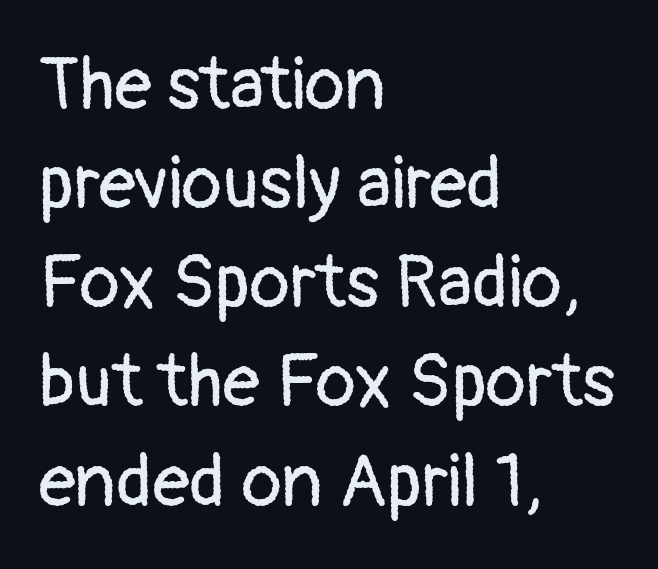
Decoration check: the copy has no underline. Each new line begins a customary step beneath the previous one. Glyph-to-glyph distance matches everyday printed text. Layout note: lines flush left. The face used here is a sans, in the tradition of grotesques and geometrics.
